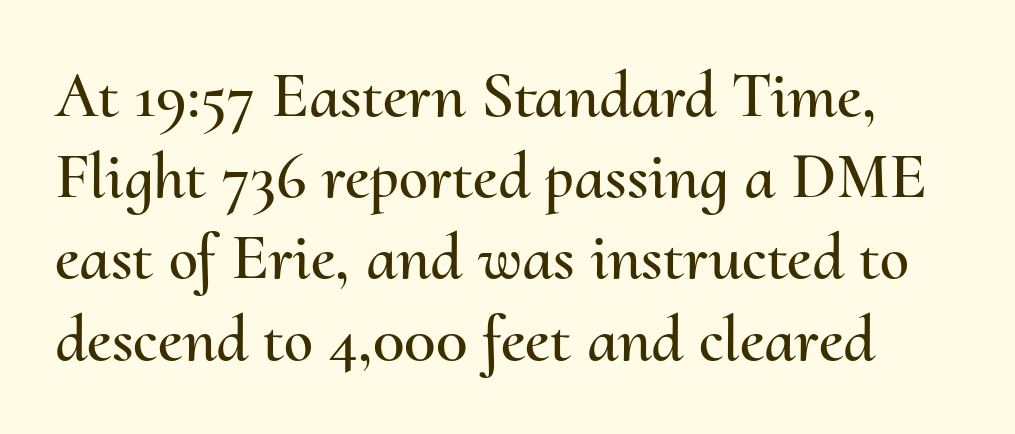
Q: Is the text italic (slanted)? A: No, it is upright.
Q: Is the text underlined? A: No.
Q: Is the spacing between letters normal or unusually wide? A: Normal.
Q: Width (condensed, normal, or wide)? A: Normal.
Q: Stroke contrast? A: Medium.
Q: x-height? A: Small.
Q: Monospaced? A: No.
